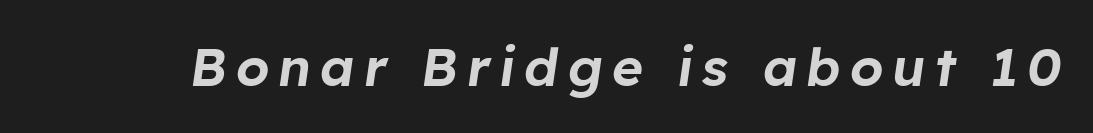
{"italic": "yes", "lean": "right", "slant_degrees": 8, "width": "normal", "stroke_contrast": "low", "x_height": "medium", "monospaced": "no", "underline": "no", "glyph_px": 53}
